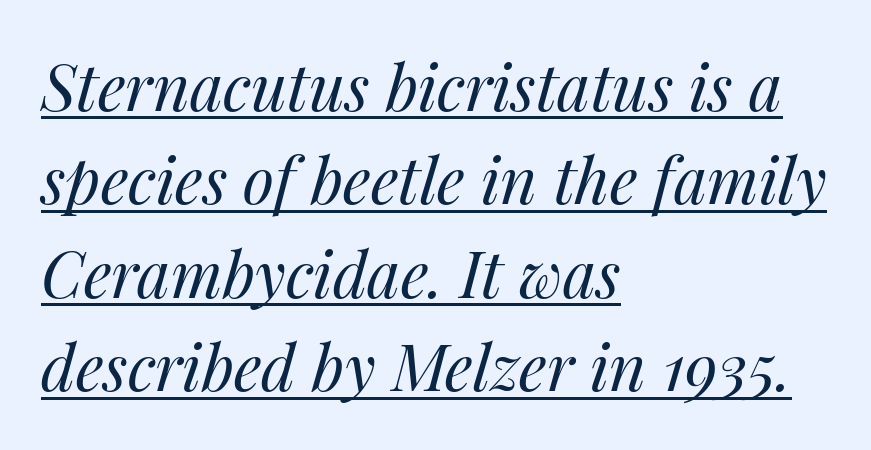
The image shows 64 px regular-weight type, italic (leaning right); set left-aligned, normal line spacing (1.46x), normal letter spacing, underlined; medium stroke contrast and a medium x-height.
